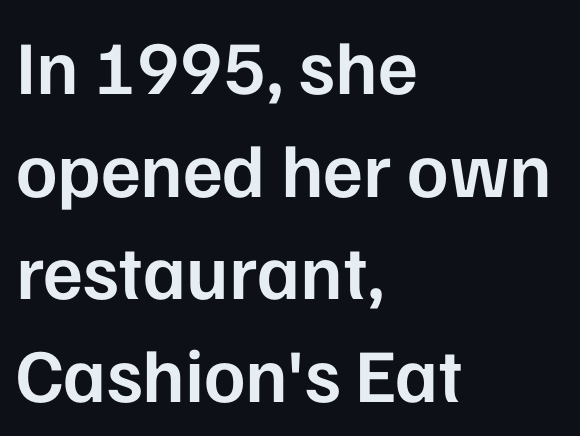
Q: Is the text bold? A: Semi-bold.
Q: Is the text italic (slanted)? A: No, it is upright.
Q: Is the typeface a serif or a sans-serif typeface? A: Sans-serif.
Q: Is the text underlined? A: No.
Q: How is the paragraph aligned? A: Left-aligned.
Q: Is the spacing between letters normal or unusually wide? A: Normal.
Q: Is the spacing between lines tight, normal or loose? A: Normal.
Q: Width (condensed, normal, or wide)? A: Normal.
Q: Stroke contrast? A: Low.
Q: x-height? A: Medium.
Q: Monospaced? A: No.
